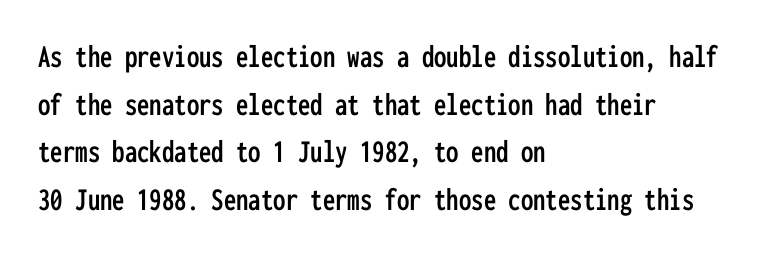
The image shows 33 px condensed sans-serif type, upright, monospaced; set left-aligned, normal line spacing (1.44x), normal letter spacing, not underlined; low stroke contrast and a medium x-height.
